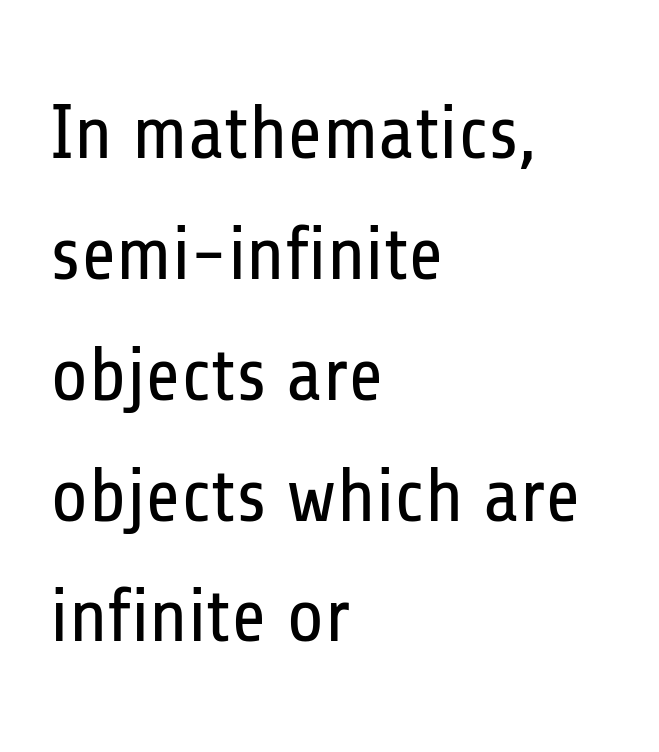
The image shows 76 px regular-weight, condensed sans-serif type, upright; set left-aligned, normal line spacing (1.59x), normal letter spacing, not underlined; low stroke contrast and a medium x-height.
